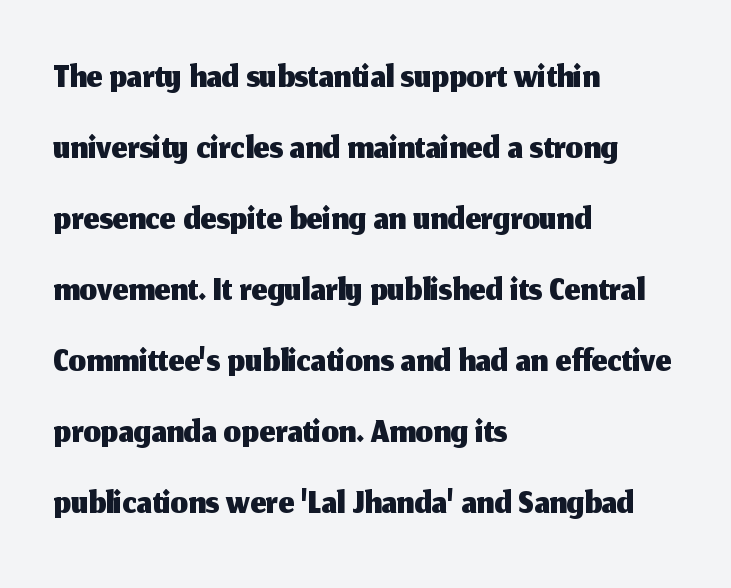
{"serif": "no", "italic": "no", "width": "normal", "stroke_contrast": "medium", "x_height": "medium", "monospaced": "no", "underline": "no", "align": "left", "line_spacing": "normal", "line_spacing_ratio": 1.29, "letter_spacing": "normal", "letter_spacing_em": 0.0, "glyph_px": 55}
